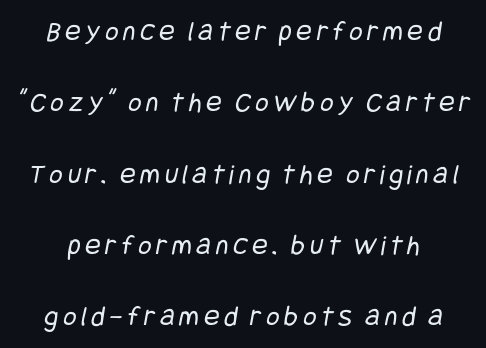
{"serif": "no", "bold": "no", "weight": "regular", "width": "condensed", "stroke_contrast": "low", "x_height": "large", "underline": "no", "line_spacing": "loose", "line_spacing_ratio": 2.46, "glyph_px": 29}
